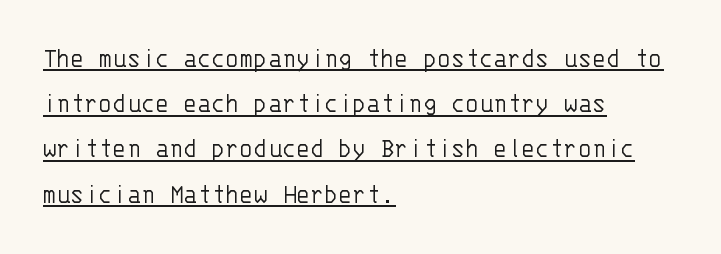
The image shows 29 px light sans-serif type, upright, monospaced; set left-aligned, normal line spacing (1.56x), normal letter spacing, underlined; low stroke contrast and a large x-height.
